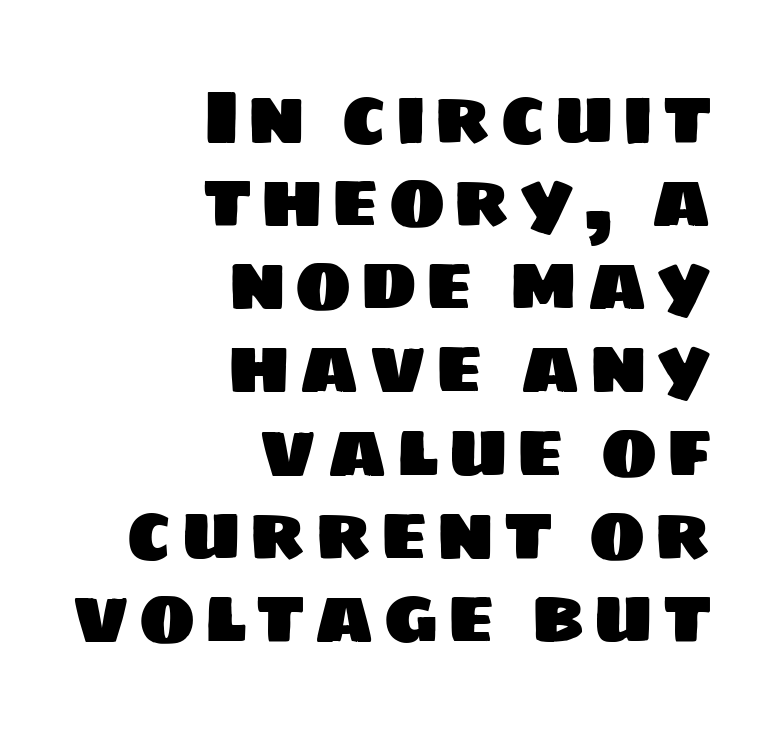
{"serif": "no", "width": "normal", "stroke_contrast": "low", "x_height": "large", "monospaced": "no", "underline": "no", "align": "right", "line_spacing": "tight", "line_spacing_ratio": 1.08, "glyph_px": 77}
